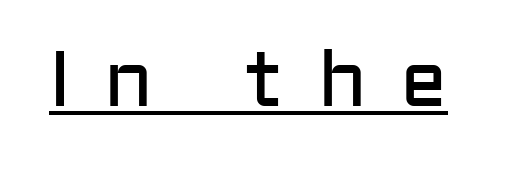
Q: Is the text bold? A: No.
Q: Is the text italic (slanted)? A: No, it is upright.
Q: Is the typeface a serif or a sans-serif typeface? A: Sans-serif.
Q: Is the text underlined? A: Yes.
Q: Is the spacing between letters normal or unusually wide? A: Unusually wide.
Q: Width (condensed, normal, or wide)? A: Normal.
Q: Stroke contrast? A: Low.
Q: x-height? A: Medium.
Q: Monospaced? A: No.
